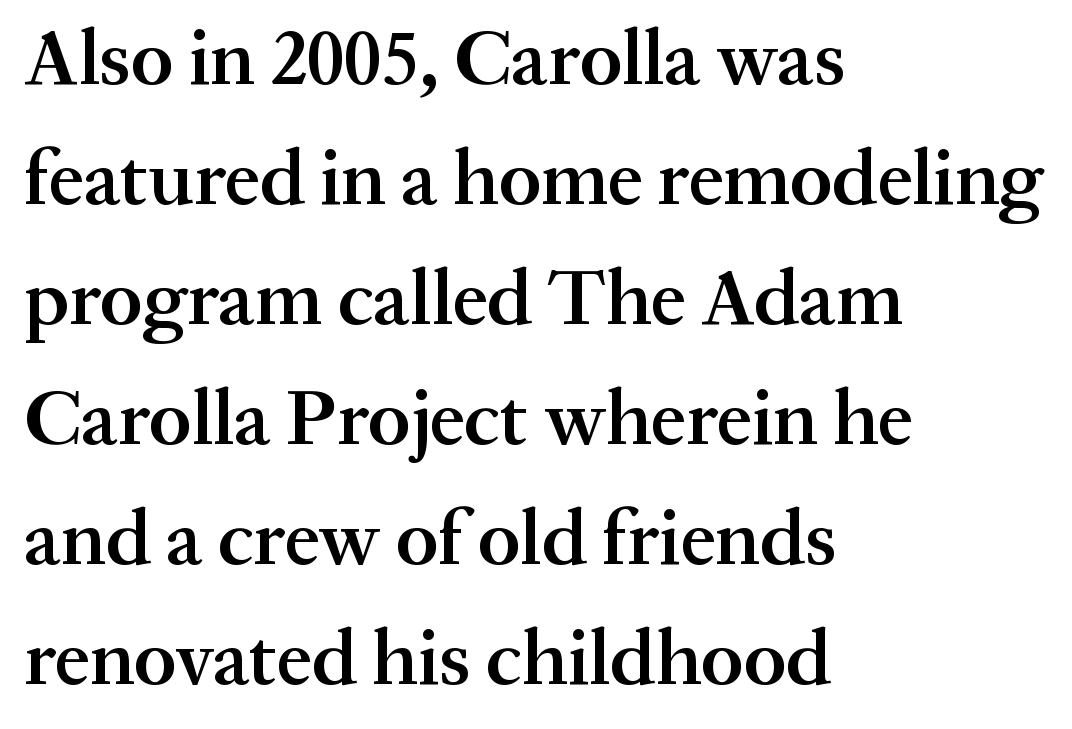
{"serif": "yes", "italic": "no", "bold": "semi", "weight": "semibold", "width": "normal", "stroke_contrast": "medium", "x_height": "medium", "monospaced": "no", "underline": "no", "align": "left", "line_spacing": "normal", "line_spacing_ratio": 1.52, "letter_spacing": "normal", "letter_spacing_em": 0.0, "glyph_px": 79}
